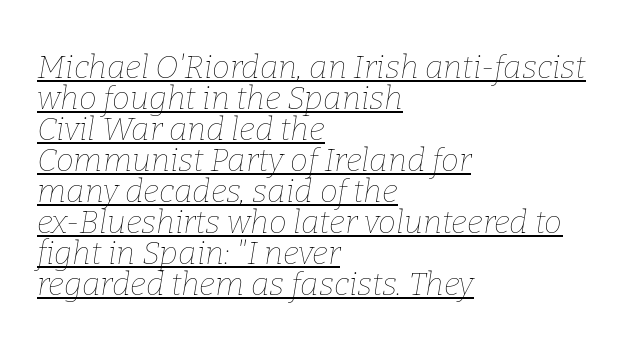
Q: Is the text bold? A: No.
Q: Is the text italic (slanted)? A: Yes, it leans right by about 9 degrees.
Q: Is the text underlined? A: Yes.
Q: How is the paragraph aligned? A: Left-aligned.
Q: Is the spacing between letters normal or unusually wide? A: Normal.
Q: Is the spacing between lines tight, normal or loose? A: Tight.
Q: Width (condensed, normal, or wide)? A: Normal.
Q: Stroke contrast? A: Low.
Q: x-height? A: Medium.
Q: Monospaced? A: No.
